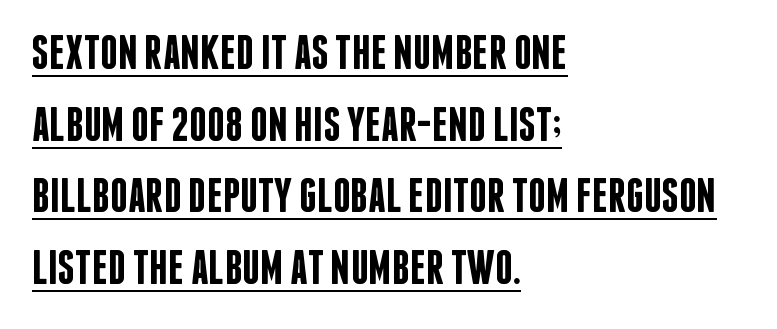
{"serif": "no", "italic": "no", "bold": "semi", "weight": "semibold", "width": "condensed", "stroke_contrast": "low", "x_height": "large", "monospaced": "no", "underline": "yes", "align": "left", "line_spacing": "normal", "line_spacing_ratio": 1.46, "letter_spacing": "normal", "letter_spacing_em": 0.0, "glyph_px": 49}
